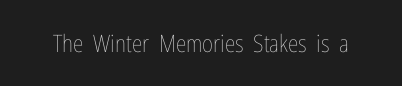
{"italic": "no", "bold": "no", "underline": "no", "letter_spacing": "normal", "letter_spacing_em": 0.0, "glyph_px": 24}
